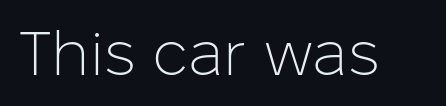
Look at the tracking — it's just the regular setting, nothing added. Proportional: the letters do not fall into vertical columns. Nothing heavy about these letters — not bold at all. The axis of the letterforms is exactly vertical.
